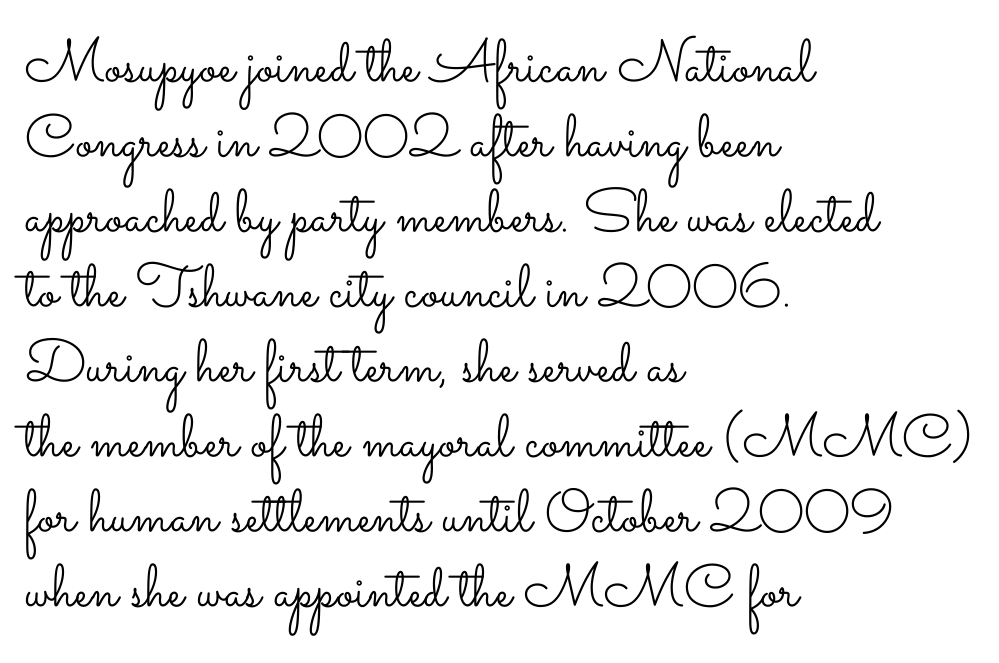
Letters have the restrained weight of plain body copy at most. The text block is weighted toward the left margin, trailing off unevenly rightward. The space directly below the letters is spotless. The letterforms sit shoulder to shoulder at normal distance.
